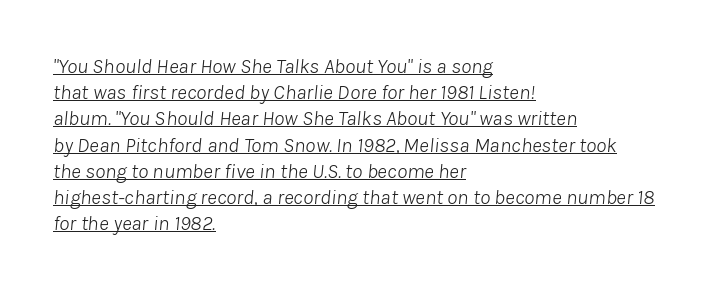
Q: Is the text bold? A: No.
Q: Is the text italic (slanted)? A: Yes, it leans right by about 8 degrees.
Q: Is the text underlined? A: Yes.
Q: How is the paragraph aligned? A: Left-aligned.
Q: Is the spacing between letters normal or unusually wide? A: Normal.
Q: Is the spacing between lines tight, normal or loose? A: Normal.
